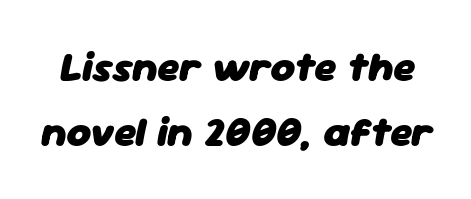
What weight is shown? A full bold with thick strokes. Default kerning and tracking; the words read as compact shapes. Honestly, the row spacing looks completely unremarkable. No word sits above an underline.
